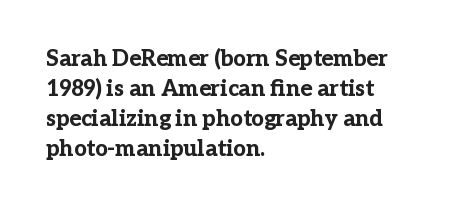
The image shows 22 px bold type, upright; set left-aligned, normal line spacing (1.37x), normal letter spacing, not underlined.
